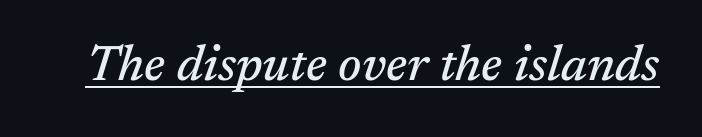
The image shows 50 px serif type, italic (leaning right); set normal letter spacing, underlined; medium stroke contrast and a medium x-height.
